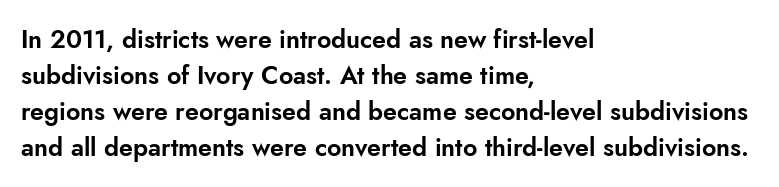
Vertically, the passage feels balanced, rows spaced as you'd expect. Every character sits straight up, as roman type does. A typesetter would call this zero additional tracking. Each line starts at the same left margin while the right side varies. Descenders are the only things crossing below the line.
